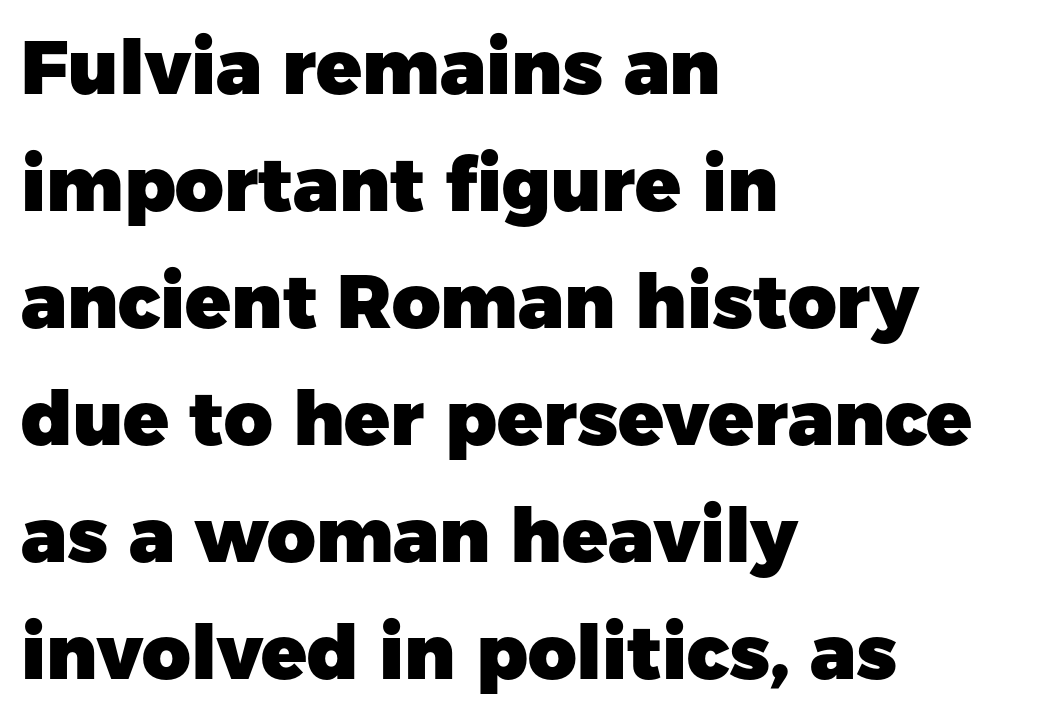
Font category for this specimen: sans-serif. A typesetter would call this proportional, since set widths differ per character. Evenly set lines give the paragraph a standard silhouette. Chunky letters — that's bold for sure. Notice how the stems are strictly vertical — no italics here.
